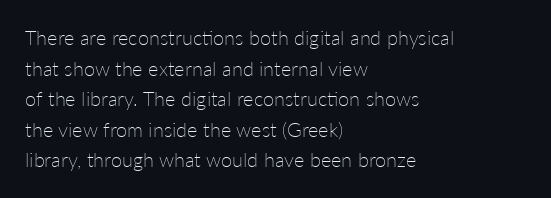
The image shows 20 px text type, upright; set left-aligned, normal line spacing (1.53x), normal letter spacing, not underlined.
